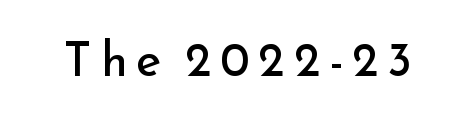
{"serif": "no", "italic": "no", "bold": "no", "weight": "regular", "width": "normal", "stroke_contrast": "low", "x_height": "small", "monospaced": "no", "underline": "no", "glyph_px": 48}
